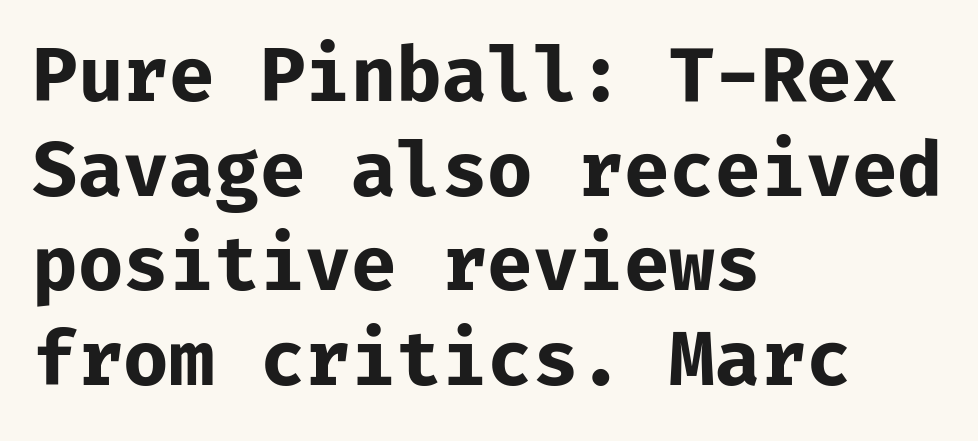
Rows of type keep a routine distance in the vertical direction. A student would call this left alignment; a typographer would say flush left, rag right. It's the straight-up-and-down kind of type. The type family on display is of the sans-serif kind. The face used here is monospaced, like something from a code editor. What weight is shown? A full bold with thick strokes.
